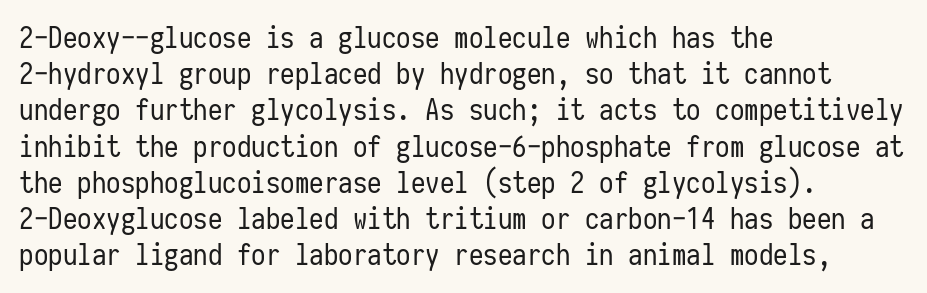
Q: Is the text bold? A: No.
Q: Is the text italic (slanted)? A: No, it is upright.
Q: Is the typeface a serif or a sans-serif typeface? A: Sans-serif.
Q: Is the text underlined? A: No.
Q: How is the paragraph aligned? A: Left-aligned.
Q: Is the spacing between letters normal or unusually wide? A: Normal.
Q: Is the spacing between lines tight, normal or loose? A: Normal.
Q: Width (condensed, normal, or wide)? A: Condensed.
Q: Stroke contrast? A: Low.
Q: x-height? A: Medium.
Q: Monospaced? A: Yes.
